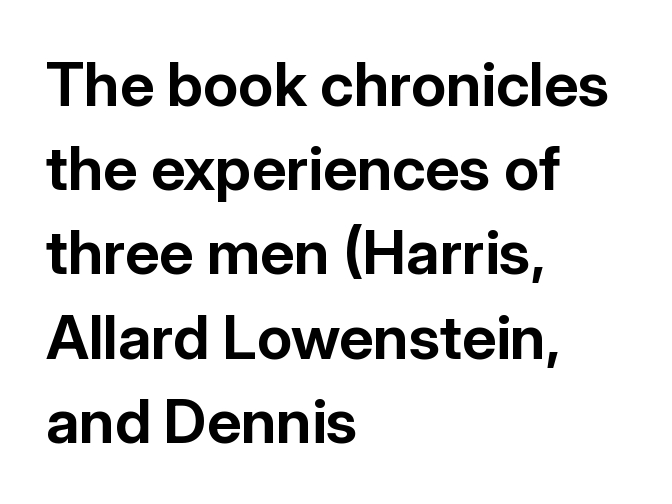
The image shows 61 px bold sans-serif type, upright; set left-aligned, normal line spacing (1.38x), normal letter spacing, not underlined; low stroke contrast and a medium x-height.
